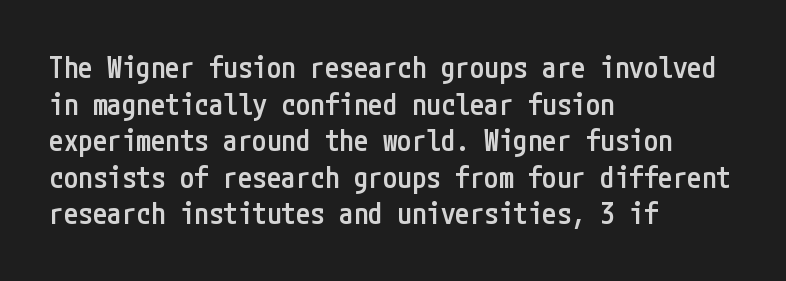
The image shows 29 px semibold, condensed sans-serif type, upright; set left-aligned, normal line spacing (1.26x), normal letter spacing, not underlined; low stroke contrast and a medium x-height.
